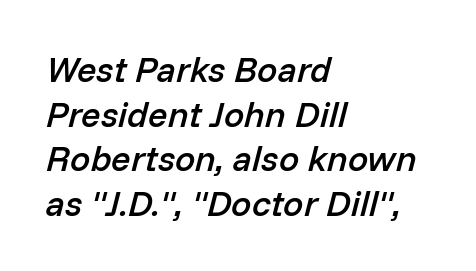
{"italic": "yes", "lean": "right", "slant_degrees": 14, "bold": "semi", "weight": "semibold", "width": "normal", "stroke_contrast": "low", "x_height": "medium", "monospaced": "no", "underline": "no", "align": "left", "line_spacing_ratio": 1.24, "letter_spacing": "normal", "letter_spacing_em": 0.0, "glyph_px": 36}
